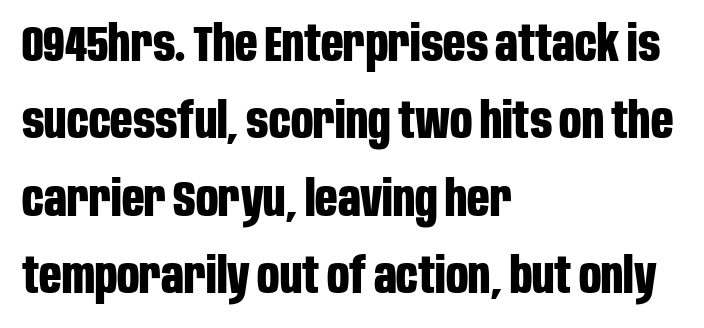
The image shows 49 px bold, condensed sans-serif type, upright; set left-aligned, normal line spacing (1.58x), normal letter spacing, not underlined; low stroke contrast and a large x-height.
